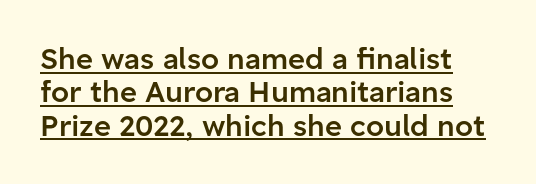
The image shows 29 px semibold sans-serif type, upright; set tight line spacing (1.15x), normal letter spacing, underlined; low stroke contrast and a medium x-height.
